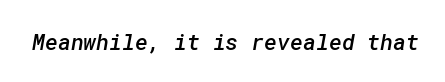
{"bold": "semi", "underline": "no", "letter_spacing": "normal", "letter_spacing_em": 0.0, "glyph_px": 22}
